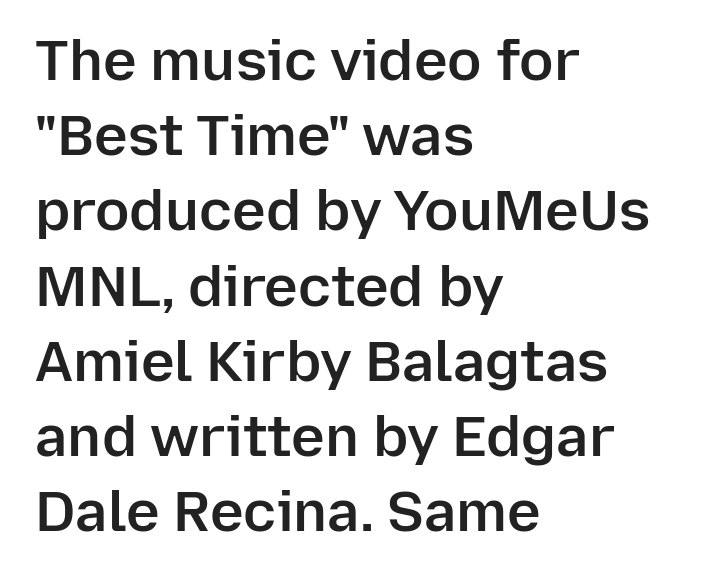
Q: Is the text bold? A: Semi-bold.
Q: Is the text italic (slanted)? A: No, it is upright.
Q: Is the typeface a serif or a sans-serif typeface? A: Sans-serif.
Q: Is the text underlined? A: No.
Q: How is the paragraph aligned? A: Left-aligned.
Q: Is the spacing between letters normal or unusually wide? A: Normal.
Q: Is the spacing between lines tight, normal or loose? A: Normal.
Q: Width (condensed, normal, or wide)? A: Normal.
Q: Stroke contrast? A: Low.
Q: x-height? A: Medium.
Q: Monospaced? A: No.
